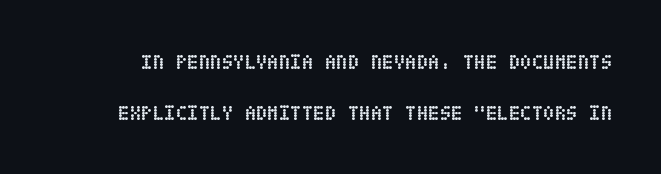
{"italic": "no", "bold": "yes", "underline": "no", "line_spacing": "loose", "line_spacing_ratio": 2.42, "letter_spacing": "normal", "letter_spacing_em": 0.0, "glyph_px": 21}
